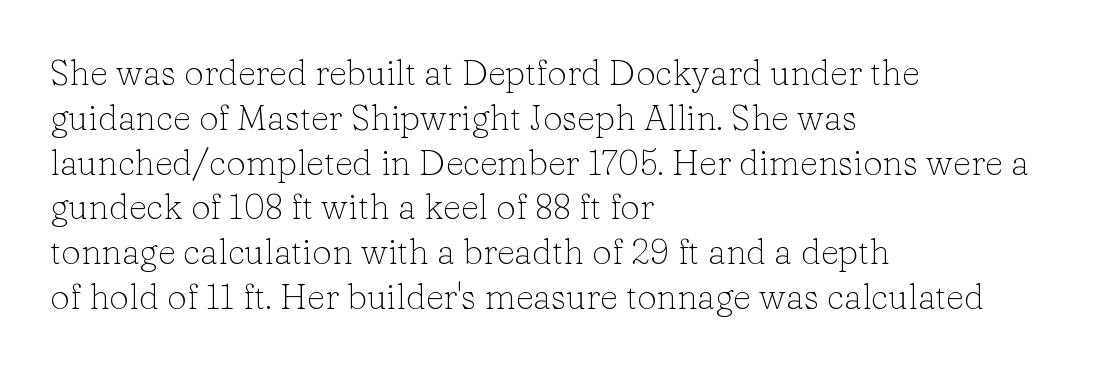
Q: Is the text bold? A: No.
Q: Is the text italic (slanted)? A: No, it is upright.
Q: Is the typeface a serif or a sans-serif typeface? A: Serif.
Q: Is the text underlined? A: No.
Q: How is the paragraph aligned? A: Left-aligned.
Q: Is the spacing between letters normal or unusually wide? A: Normal.
Q: Is the spacing between lines tight, normal or loose? A: Normal.
Q: Width (condensed, normal, or wide)? A: Normal.
Q: Stroke contrast? A: Low.
Q: x-height? A: Medium.
Q: Monospaced? A: No.
